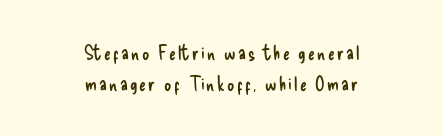
The image shows 20 px text type, upright; set centered, normal line spacing (1.56x), not underlined.
